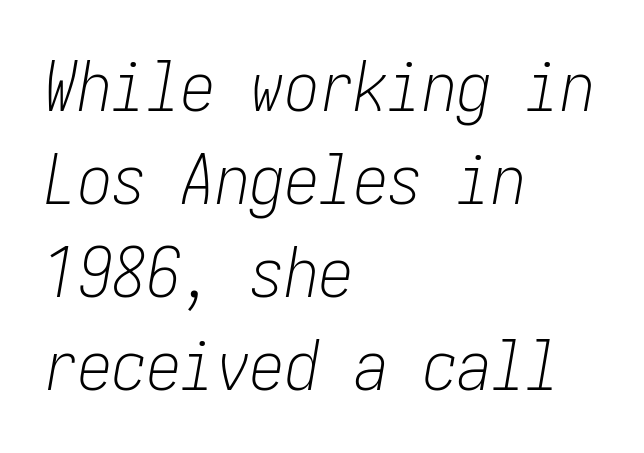
Q: Is the text bold? A: No.
Q: Is the text italic (slanted)? A: Yes, it leans right by about 10 degrees.
Q: Is the text underlined? A: No.
Q: How is the paragraph aligned? A: Left-aligned.
Q: Is the spacing between letters normal or unusually wide? A: Normal.
Q: Is the spacing between lines tight, normal or loose? A: Normal.
Q: Width (condensed, normal, or wide)? A: Condensed.
Q: Stroke contrast? A: Low.
Q: x-height? A: Medium.
